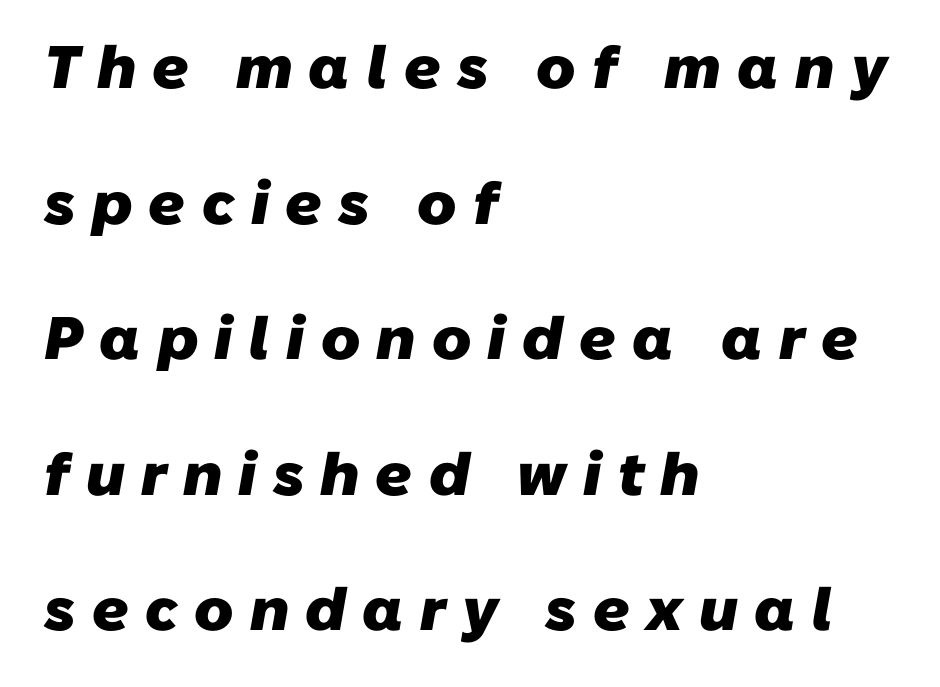
The letters advance in unequal steps, a hallmark of proportional type. Words float on clear page, feet unadorned. In terms of weight, the rendering is a true, heavy bold. The letters are spread apart with noticeably loose tracking.
